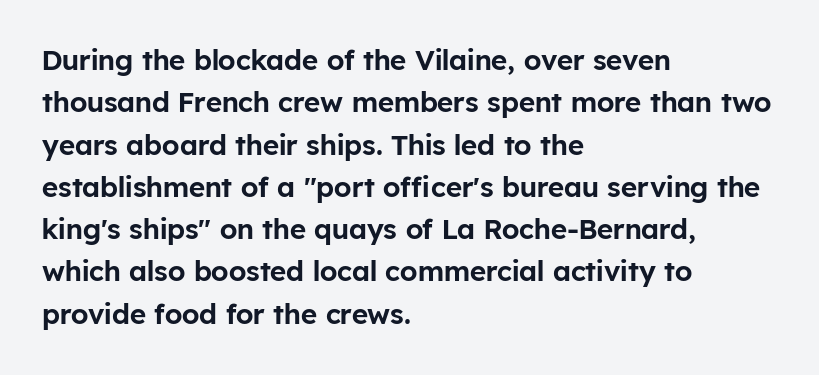
These lines sit exactly where default settings would place them. The rendering keeps characters at their native spacing. Style check: upright. Font category for this specimen: sans-serif. The typesetter chose a ragged-right arrangement here.
